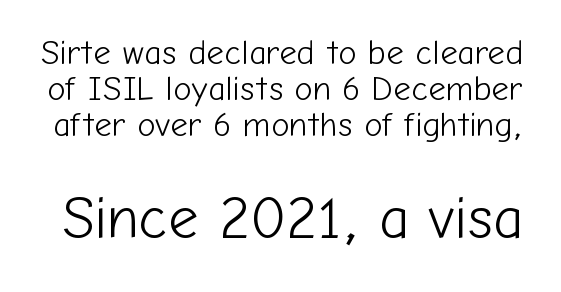
I'd call this a sans setting — the letters go barefoot. Which of the two is more prominent by size? The second, at the bottom. A light-to-regular cut is what we see here. Letters rest on an invisible, unmarked baseline. Vertical strokes here are truly vertical.
